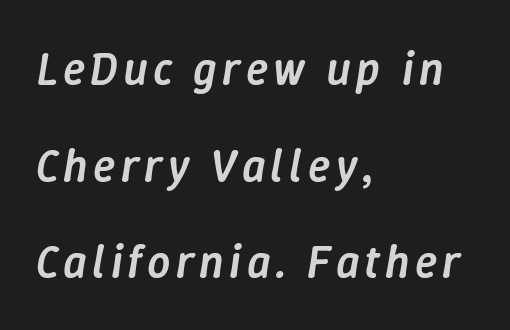
Q: Is the text bold? A: Semi-bold.
Q: Is the text italic (slanted)? A: Yes, it leans right by about 9 degrees.
Q: Is the text underlined? A: No.
Q: How is the paragraph aligned? A: Left-aligned.
Q: Is the spacing between lines tight, normal or loose? A: Loose.
Q: Width (condensed, normal, or wide)? A: Normal.
Q: Stroke contrast? A: Low.
Q: x-height? A: Medium.
Q: Monospaced? A: No.
